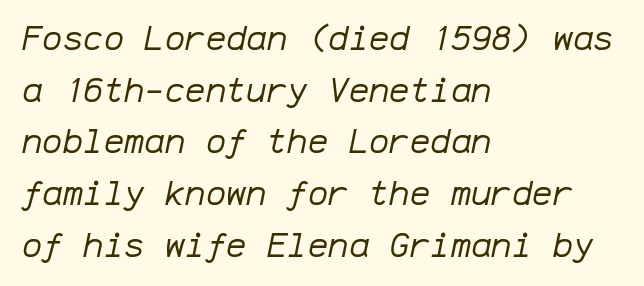
{"italic": "yes", "lean": "right", "slant_degrees": 12, "bold": "no", "weight": "regular", "width": "normal", "stroke_contrast": "low", "x_height": "medium", "monospaced": "yes", "underline": "no", "align": "left", "line_spacing": "normal", "line_spacing_ratio": 1.52, "letter_spacing": "normal", "letter_spacing_em": 0.0, "glyph_px": 34}
